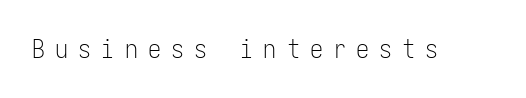
{"italic": "no", "bold": "no", "underline": "no", "letter_spacing": "wide", "letter_spacing_em": 0.39, "glyph_px": 26}
